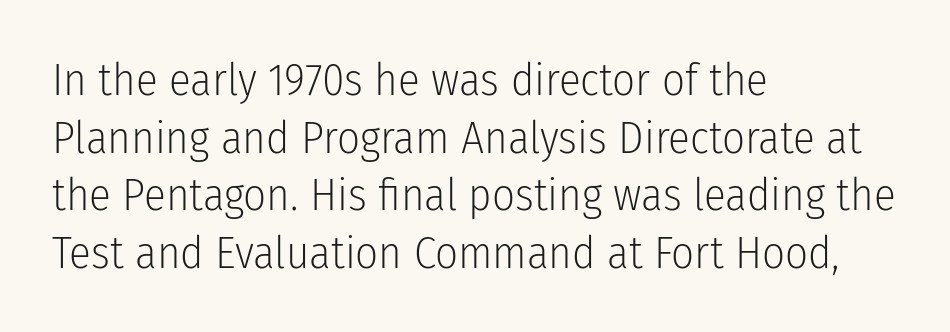
The image shows 45 px light, condensed sans-serif type, upright; set left-aligned, normal line spacing (1.28x), normal letter spacing, not underlined; low stroke contrast and a medium x-height.
